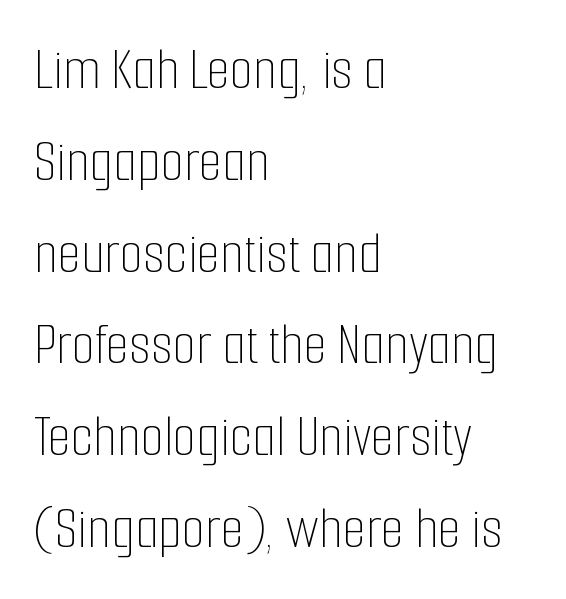
{"italic": "no", "bold": "no", "weight": "thin", "width": "condensed", "stroke_contrast": "low", "x_height": "medium", "monospaced": "no", "underline": "no", "align": "left", "line_spacing": "normal", "line_spacing_ratio": 1.53, "letter_spacing": "normal", "letter_spacing_em": 0.0, "glyph_px": 60}
